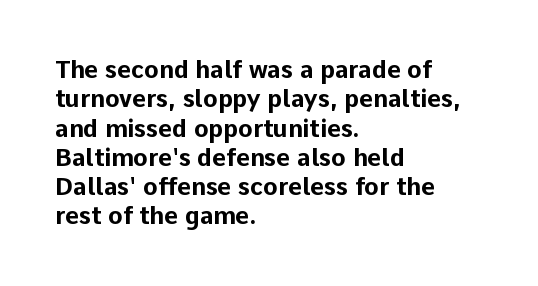
{"italic": "no", "bold": "yes", "underline": "no", "align": "left", "line_spacing_ratio": 1.22, "letter_spacing": "normal", "letter_spacing_em": 0.0, "glyph_px": 24}
